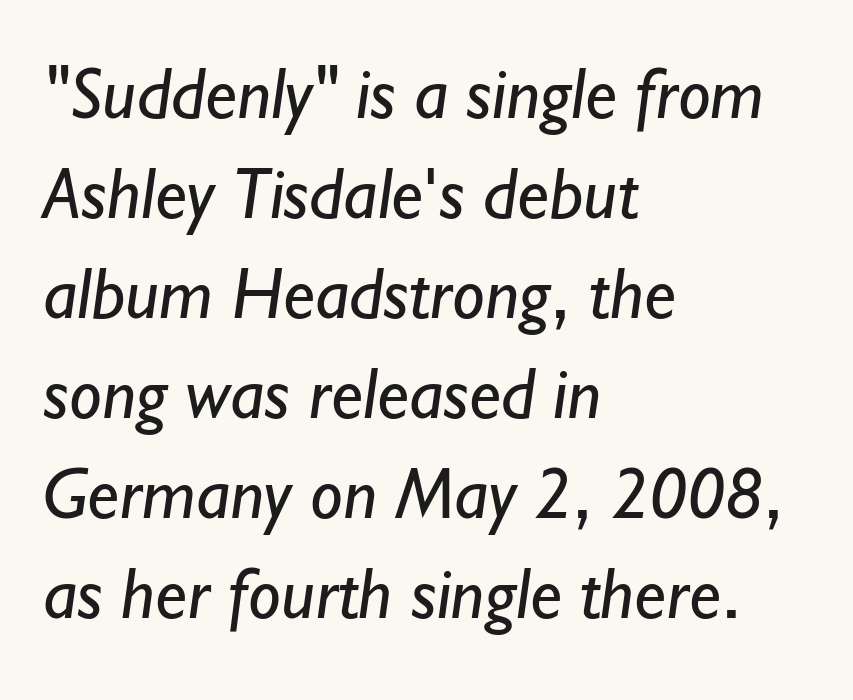
The image shows 73 px regular-weight sans-serif type; set left-aligned, normal line spacing (1.37x), normal letter spacing, not underlined; low stroke contrast and a small x-height.
